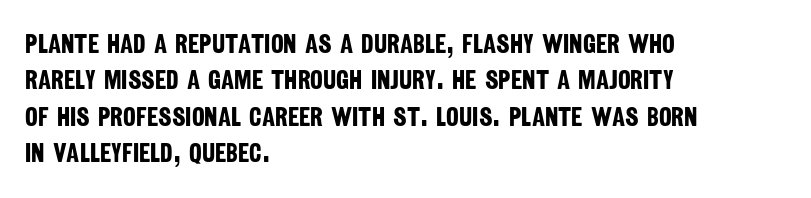
Quick note: interline space is typical. Quick note: underline off. If you drew a ruler down the left edge, every line would touch it. How are the letters spaced? Ordinarily, with no added tracking. Weight: bold.
